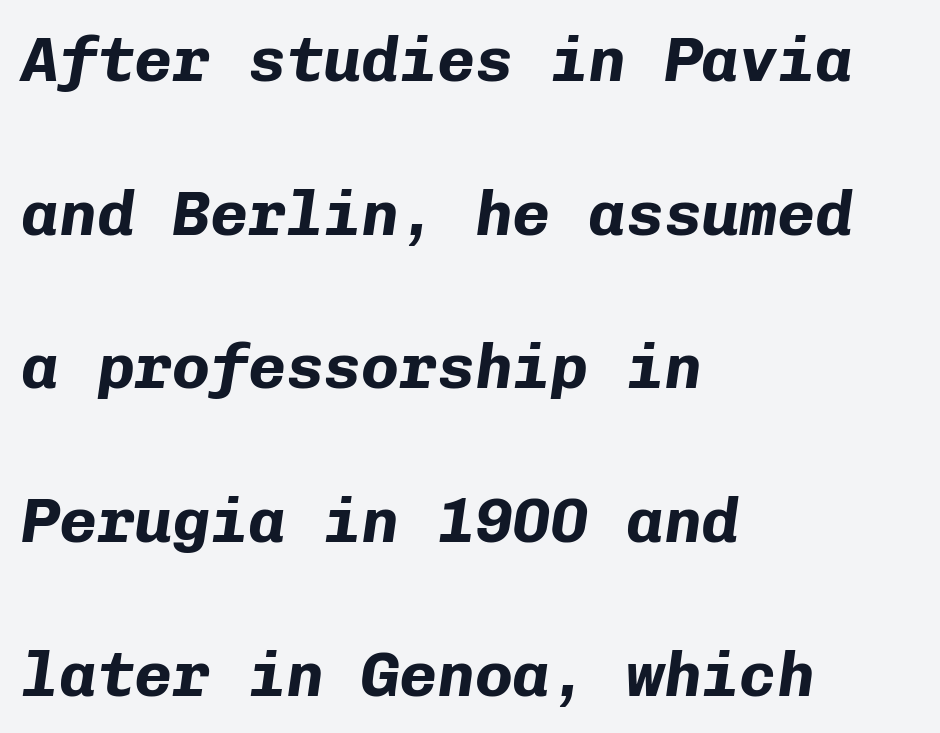
{"italic": "yes", "lean": "right", "slant_degrees": 8, "bold": "yes", "weight": "bold", "width": "normal", "stroke_contrast": "low", "x_height": "medium", "monospaced": "yes", "underline": "no", "align": "left", "line_spacing": "loose", "line_spacing_ratio": 2.44, "letter_spacing": "normal", "letter_spacing_em": 0.0, "glyph_px": 63}
